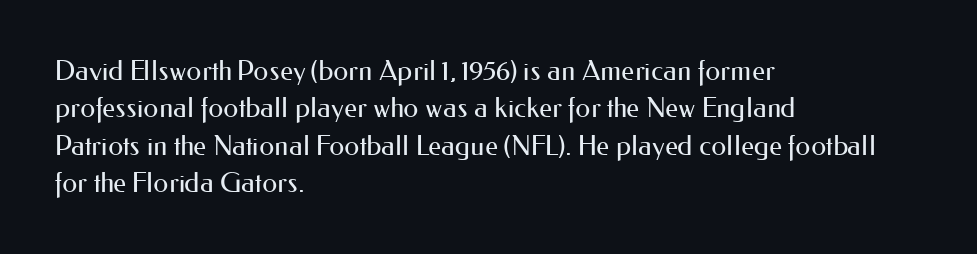
Q: Is the text bold? A: No.
Q: Is the text italic (slanted)? A: No, it is upright.
Q: Is the text underlined? A: No.
Q: How is the paragraph aligned? A: Left-aligned.
Q: Is the spacing between letters normal or unusually wide? A: Normal.
Q: Is the spacing between lines tight, normal or loose? A: Normal.
